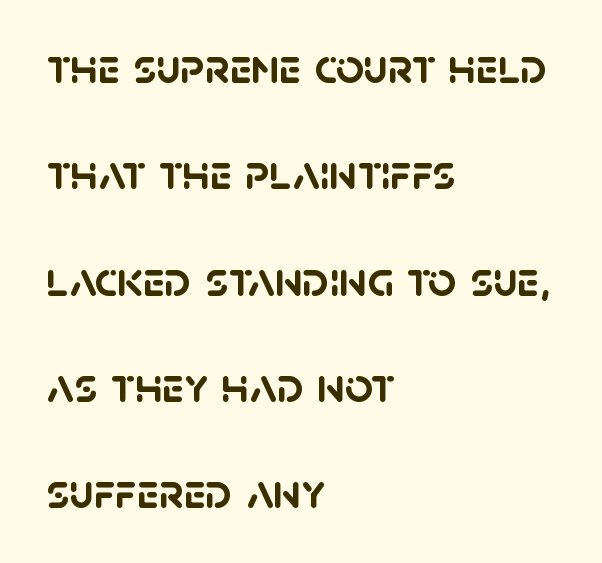
The image shows 49 px semibold sans-serif type; set left-aligned, loose line spacing (2.17x), normal letter spacing, not underlined; low stroke contrast and a large x-height.
